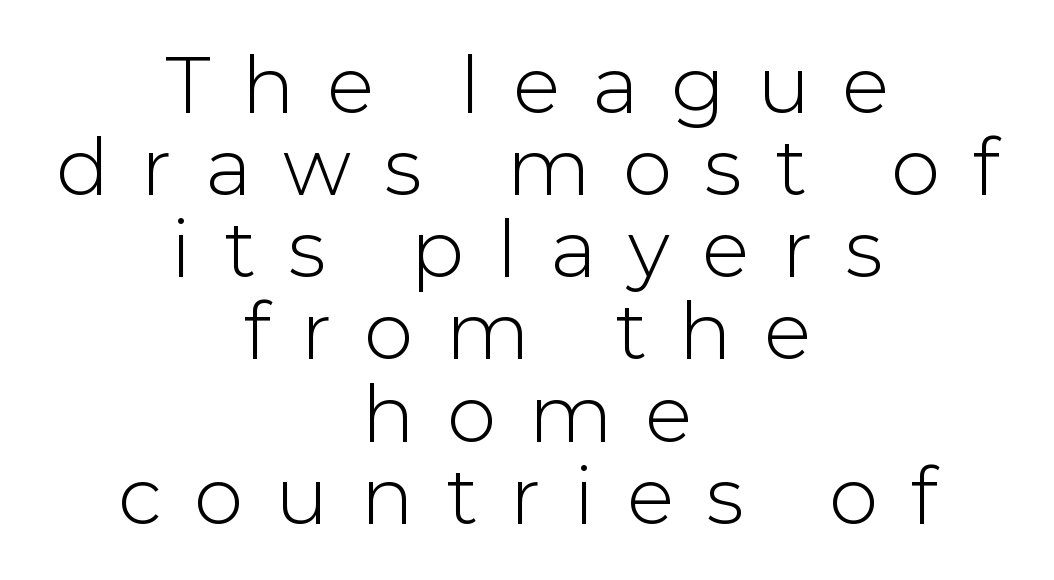
{"serif": "no", "italic": "no", "width": "normal", "stroke_contrast": "low", "x_height": "medium", "monospaced": "no", "underline": "no", "align": "center", "line_spacing": "tight", "line_spacing_ratio": 1.04, "letter_spacing": "wide", "letter_spacing_em": 0.41, "glyph_px": 79}
